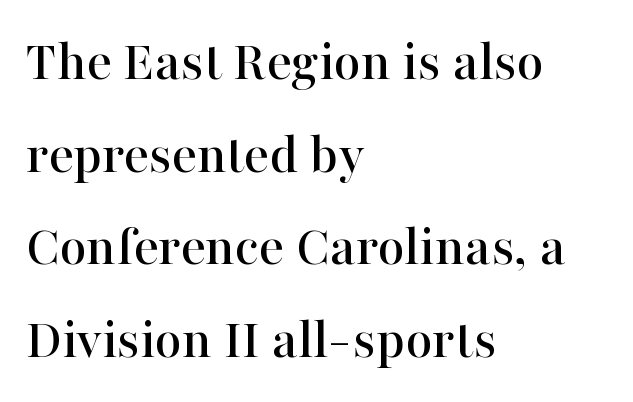
Do the characters align in a grid? No, the font is proportional. Designer's note — italics off, roman on. Is the block centered? No — it sits flush against the left margin. Type without underlining. The rendering uses a moderate line-height, typical for paragraphs.
